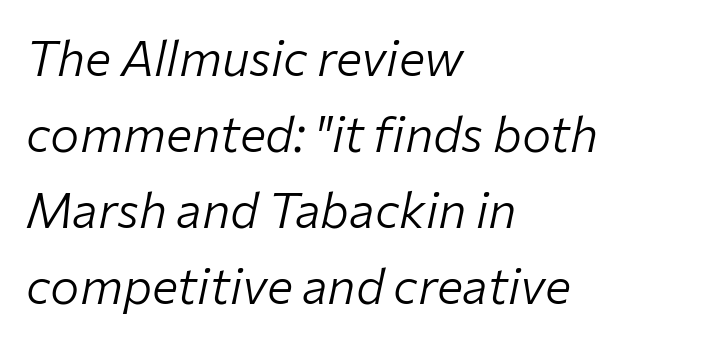
The image shows 49 px light type, italic (leaning right); set left-aligned, normal line spacing (1.55x), normal letter spacing, not underlined; low stroke contrast and a medium x-height.
